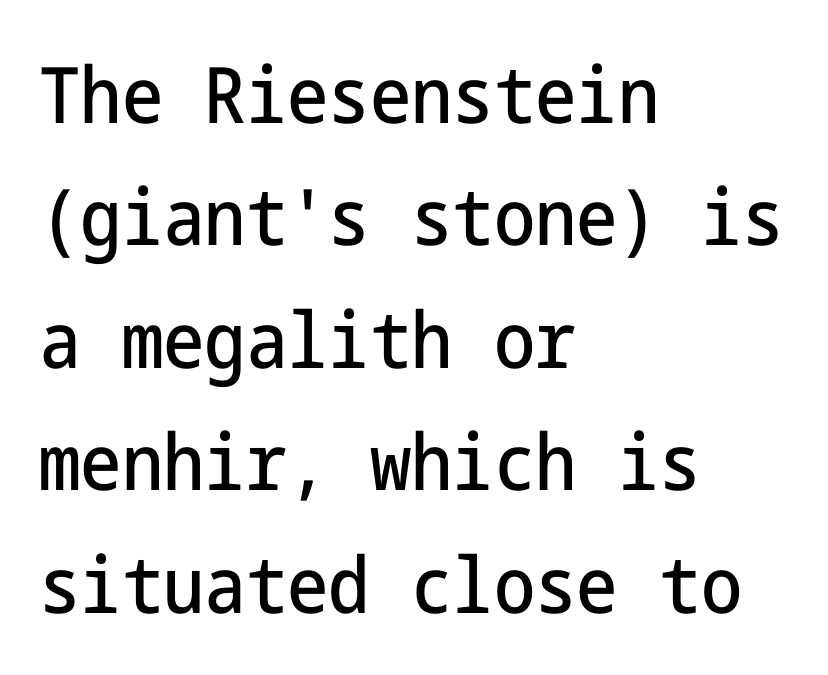
The image shows 78 px condensed sans-serif type, upright; set left-aligned, normal line spacing (1.57x), normal letter spacing, not underlined; low stroke contrast and a medium x-height.
